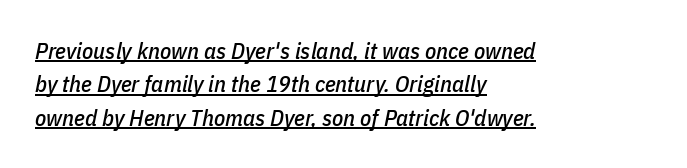
The image shows 23 px text type, italic (leaning right); set left-aligned, normal line spacing (1.45x), normal letter spacing, underlined.
